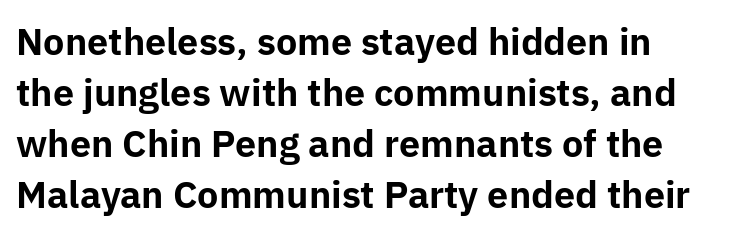
{"serif": "no", "italic": "no", "bold": "yes", "weight": "bold", "width": "normal", "stroke_contrast": "low", "x_height": "medium", "monospaced": "no", "underline": "no", "line_spacing": "normal", "line_spacing_ratio": 1.42, "letter_spacing": "normal", "letter_spacing_em": 0.0, "glyph_px": 36}
